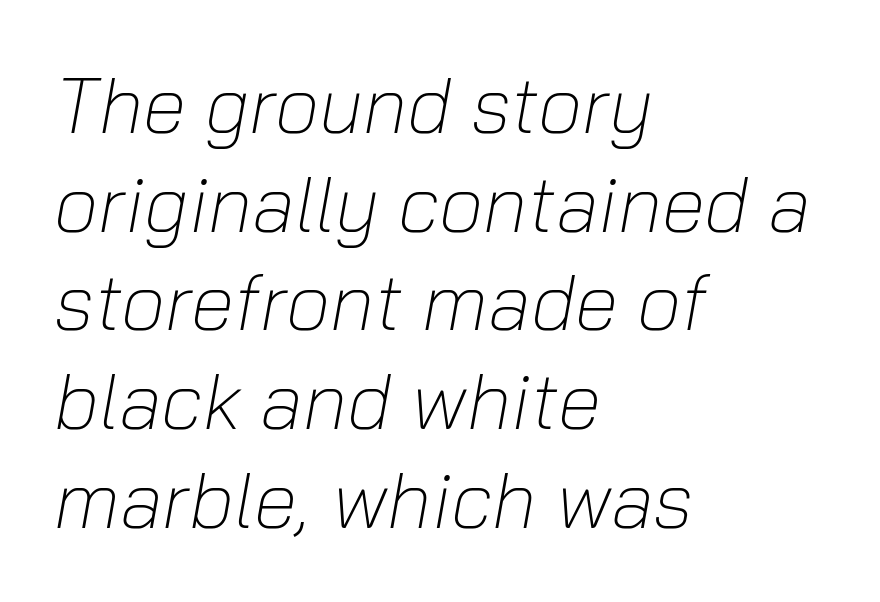
{"italic": "yes", "lean": "right", "slant_degrees": 10, "bold": "no", "weight": "light", "width": "normal", "stroke_contrast": "low", "x_height": "medium", "monospaced": "no", "underline": "no", "align": "left", "line_spacing": "normal", "line_spacing_ratio": 1.25, "letter_spacing": "normal", "letter_spacing_em": 0.0, "glyph_px": 79}
